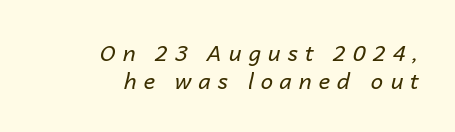
Q: Is the text bold? A: No.
Q: Is the text italic (slanted)? A: Yes, it leans right by about 14 degrees.
Q: Is the text underlined? A: No.
Q: How is the paragraph aligned? A: Right-aligned.
Q: Is the spacing between letters normal or unusually wide? A: Unusually wide.
Q: Is the spacing between lines tight, normal or loose? A: Normal.
